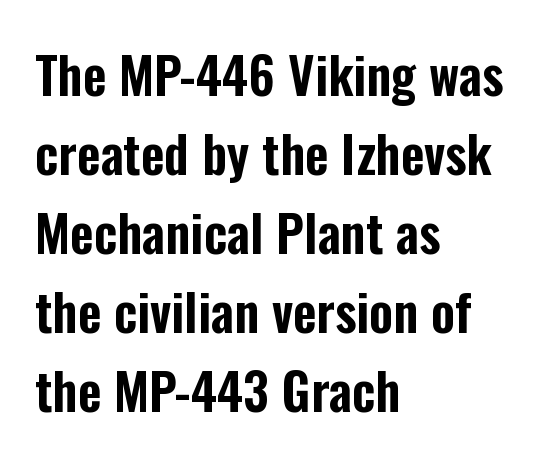
The image shows 51 px condensed sans-serif type, upright; set left-aligned, normal line spacing (1.55x), normal letter spacing, not underlined; low stroke contrast and a medium x-height.
